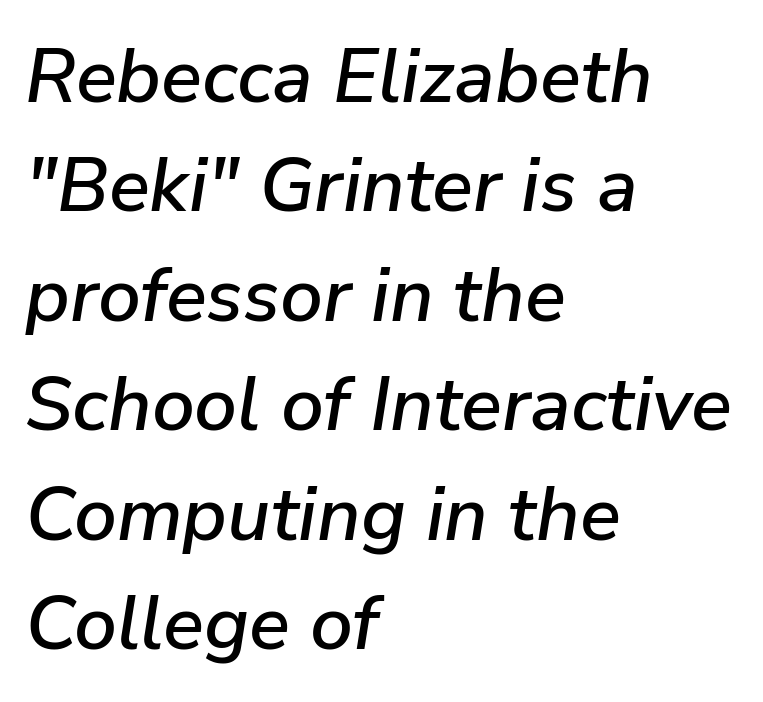
Q: Is the text italic (slanted)? A: Yes, it leans right by about 9 degrees.
Q: Is the text underlined? A: No.
Q: How is the paragraph aligned? A: Left-aligned.
Q: Is the spacing between letters normal or unusually wide? A: Normal.
Q: Is the spacing between lines tight, normal or loose? A: Normal.
Q: Width (condensed, normal, or wide)? A: Normal.
Q: Stroke contrast? A: Low.
Q: x-height? A: Medium.
Q: Monospaced? A: No.
